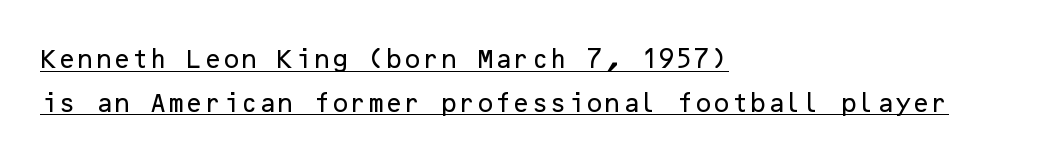
Q: Is the text italic (slanted)? A: No, it is upright.
Q: Is the text underlined? A: Yes.
Q: How is the paragraph aligned? A: Left-aligned.
Q: Is the spacing between letters normal or unusually wide? A: Normal.
Q: Is the spacing between lines tight, normal or loose? A: Loose.
